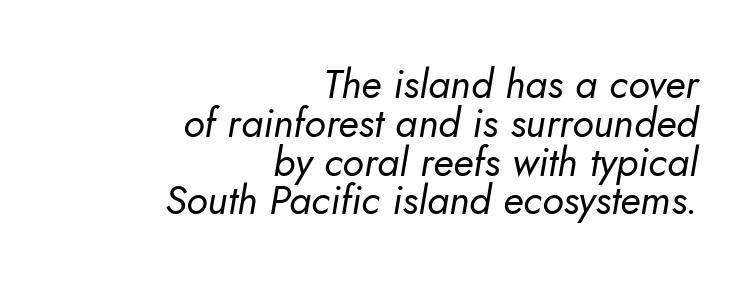
{"italic": "yes", "lean": "right", "slant_degrees": 10, "bold": "no", "weight": "regular", "width": "normal", "stroke_contrast": "low", "x_height": "small", "monospaced": "no", "underline": "no", "align": "right", "line_spacing": "tight", "line_spacing_ratio": 0.97, "letter_spacing": "normal", "letter_spacing_em": 0.0, "glyph_px": 40}
